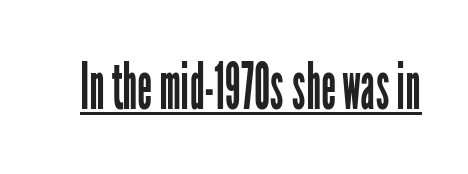
The image shows 65 px regular-weight, condensed sans-serif type, upright; set normal letter spacing, underlined; low stroke contrast and a medium x-height.
